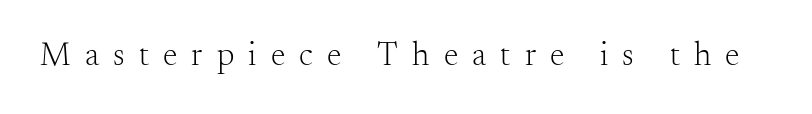
Q: Is the text bold? A: No.
Q: Is the text italic (slanted)? A: No, it is upright.
Q: Is the typeface a serif or a sans-serif typeface? A: Serif.
Q: Is the text underlined? A: No.
Q: Is the spacing between letters normal or unusually wide? A: Unusually wide.
Q: Width (condensed, normal, or wide)? A: Normal.
Q: Stroke contrast? A: Medium.
Q: x-height? A: Small.
Q: Monospaced? A: No.
